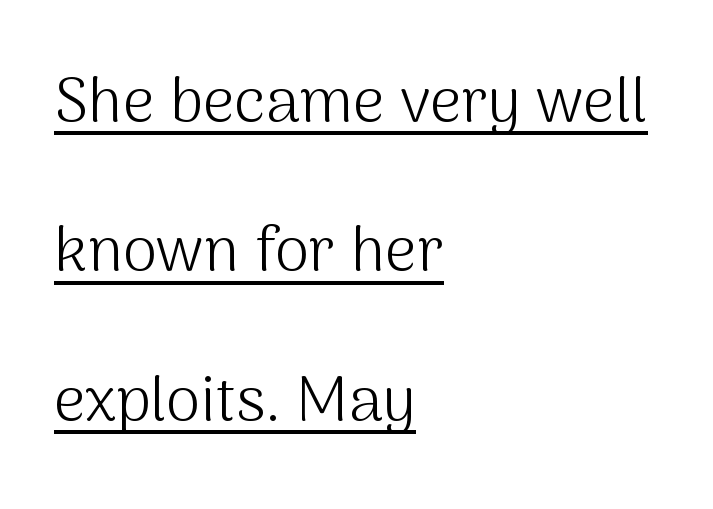
Q: Is the text bold? A: No.
Q: Is the text italic (slanted)? A: No, it is upright.
Q: Is the typeface a serif or a sans-serif typeface? A: Sans-serif.
Q: Is the text underlined? A: Yes.
Q: How is the paragraph aligned? A: Left-aligned.
Q: Is the spacing between letters normal or unusually wide? A: Normal.
Q: Is the spacing between lines tight, normal or loose? A: Loose.
Q: Width (condensed, normal, or wide)? A: Normal.
Q: Stroke contrast? A: Medium.
Q: x-height? A: Medium.
Q: Monospaced? A: No.
